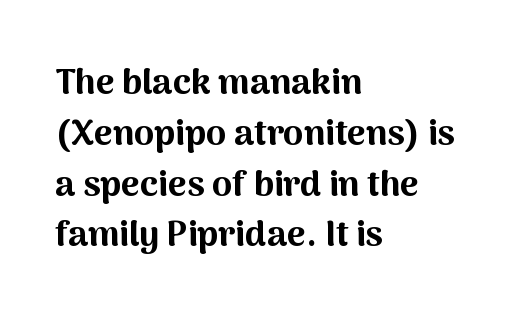
{"serif": "no", "italic": "no", "bold": "yes", "weight": "bold", "width": "normal", "stroke_contrast": "medium", "x_height": "medium", "monospaced": "no", "underline": "no", "align": "left", "line_spacing": "normal", "line_spacing_ratio": 1.41, "letter_spacing": "normal", "letter_spacing_em": 0.0, "glyph_px": 36}
